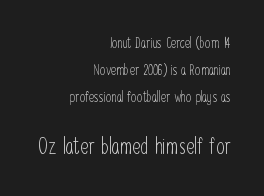
Whoever set this made the second block the dominant, larger element. A clean baseline with only descenders dipping below it. The typography opts for an upright posture over an oblique one. Caption: standard tracking, unaltered.
